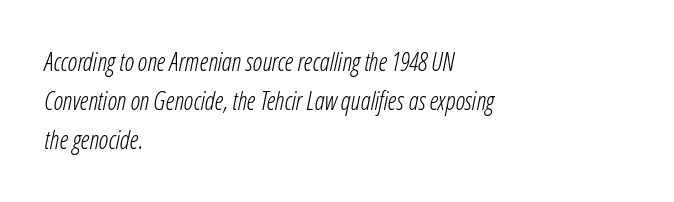
{"italic": "yes", "lean": "right", "slant_degrees": 12, "bold": "no", "underline": "no", "align": "left", "line_spacing": "normal", "line_spacing_ratio": 1.57, "letter_spacing": "normal", "letter_spacing_em": 0.0, "glyph_px": 25}
